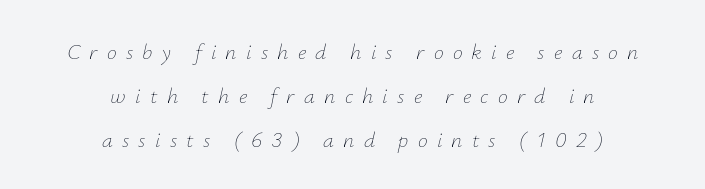
Q: Is the text bold? A: No.
Q: Is the text italic (slanted)? A: Yes, it leans right by about 12 degrees.
Q: Is the text underlined? A: No.
Q: How is the paragraph aligned? A: Centered.
Q: Is the spacing between letters normal or unusually wide? A: Unusually wide.
Q: Is the spacing between lines tight, normal or loose? A: Loose.
